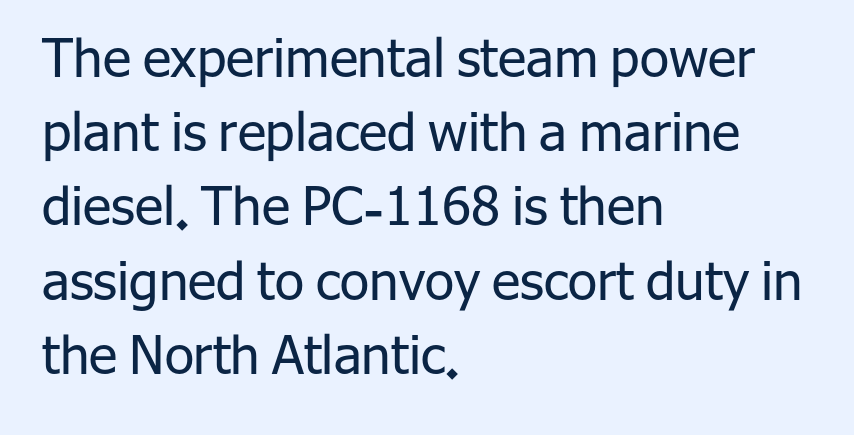
Q: Is the text bold? A: No.
Q: Is the text italic (slanted)? A: No, it is upright.
Q: Is the typeface a serif or a sans-serif typeface? A: Sans-serif.
Q: Is the text underlined? A: No.
Q: How is the paragraph aligned? A: Left-aligned.
Q: Is the spacing between letters normal or unusually wide? A: Normal.
Q: Is the spacing between lines tight, normal or loose? A: Normal.
Q: Width (condensed, normal, or wide)? A: Normal.
Q: Stroke contrast? A: Low.
Q: x-height? A: Medium.
Q: Monospaced? A: No.
